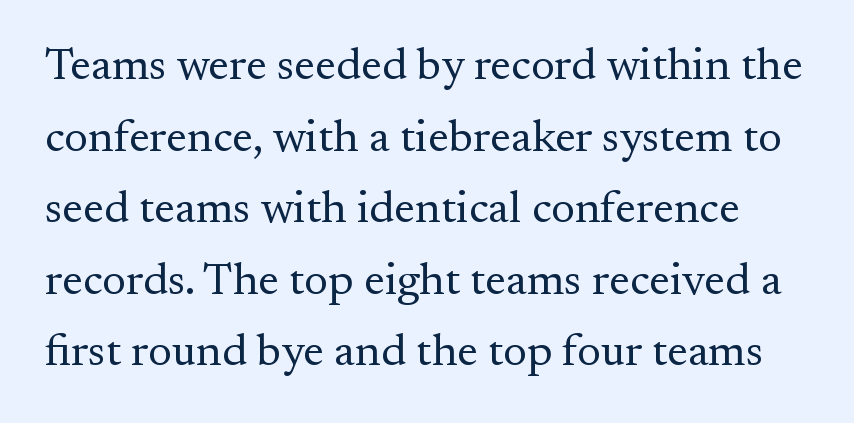
Here the designer chose a conventional face with non-uniform glyph widths. The block of text has a typical density, with ordinary space between rows. Letterform terminals end in serifs throughout the passage. Compared with typical body copy, the letter spacing here is the same. Letters have the restrained weight of plain body copy at most. Anything drawn beneath the words? Only blank space.
